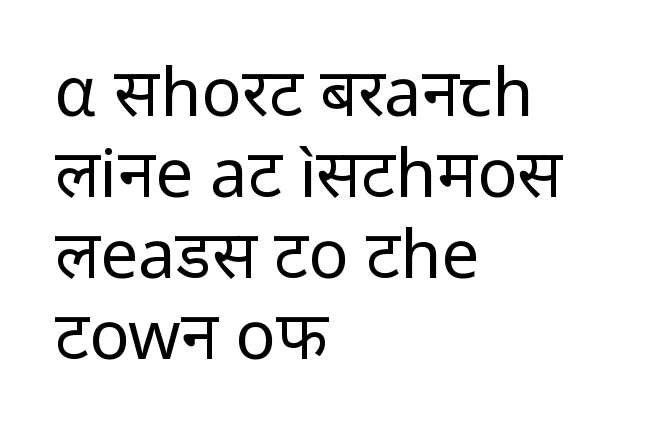
{"serif": "no", "italic": "no", "bold": "no", "weight": "regular", "width": "normal", "stroke_contrast": "low", "x_height": "medium", "monospaced": "no", "underline": "no", "align": "left", "line_spacing_ratio": 1.21, "letter_spacing": "normal", "letter_spacing_em": 0.0, "glyph_px": 67}
